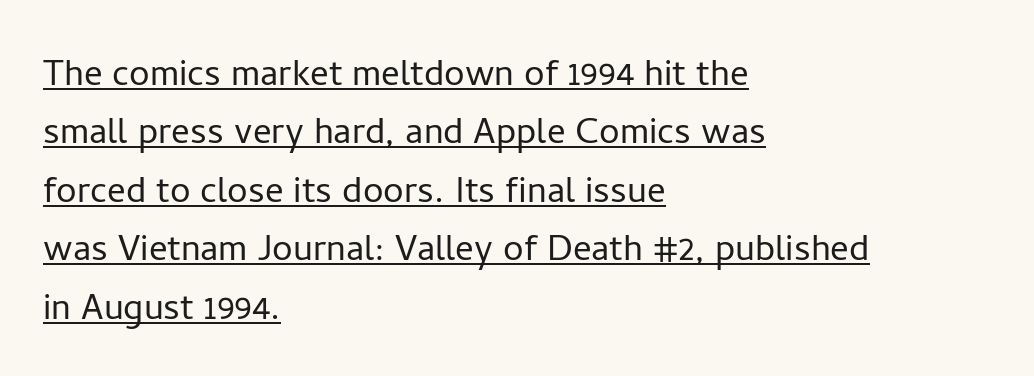
Spacing verdict: proportional, widths tailored to each character. The letters look calm and open, with moderate or lighter stems. This sample keeps an unexceptional amount of space between lines. Notice how the passage keeps a crisp vertical edge on the left only. In terms of letterspacing, this is plain default setting.
